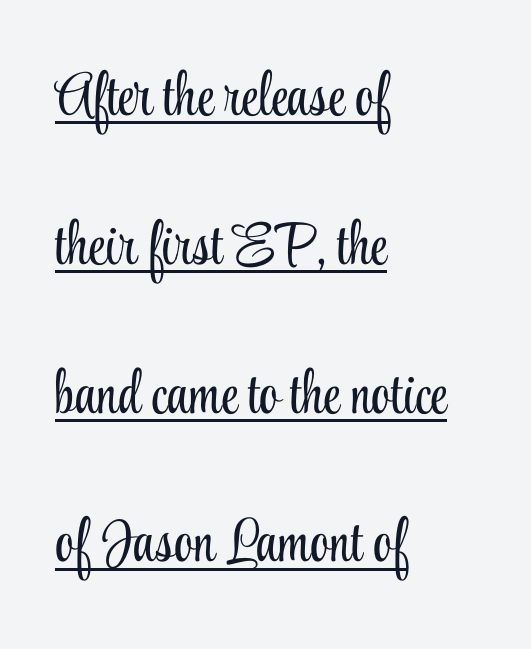
{"serif": "yes", "bold": "no", "weight": "light", "width": "condensed", "stroke_contrast": "low", "x_height": "small", "monospaced": "no", "underline": "yes", "align": "left", "line_spacing": "loose", "line_spacing_ratio": 2.48, "letter_spacing": "normal", "letter_spacing_em": 0.0, "glyph_px": 60}
